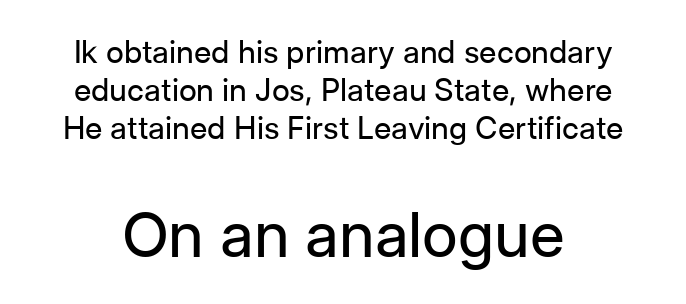
Q: Is the text bold? A: No.
Q: Is the text italic (slanted)? A: No, it is upright.
Q: Is the typeface a serif or a sans-serif typeface? A: Sans-serif.
Q: Is the text underlined? A: No.
Q: Is the spacing between letters normal or unusually wide? A: Normal.
Q: Which block of text is set in a larger size, the first (top) or the second (bottom)? A: The second (bottom) one.
Q: Width (condensed, normal, or wide)? A: Normal.
Q: Stroke contrast? A: Low.
Q: x-height? A: Medium.
Q: Monospaced? A: No.
